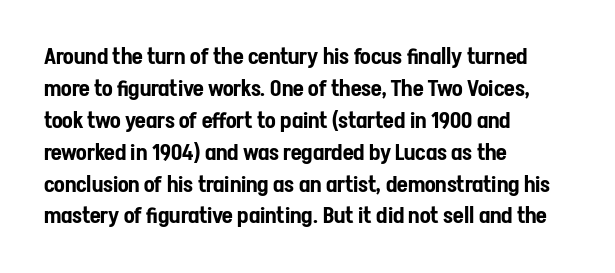
The image shows 22 px text type, upright; set left-aligned, normal line spacing (1.45x), normal letter spacing, not underlined.
